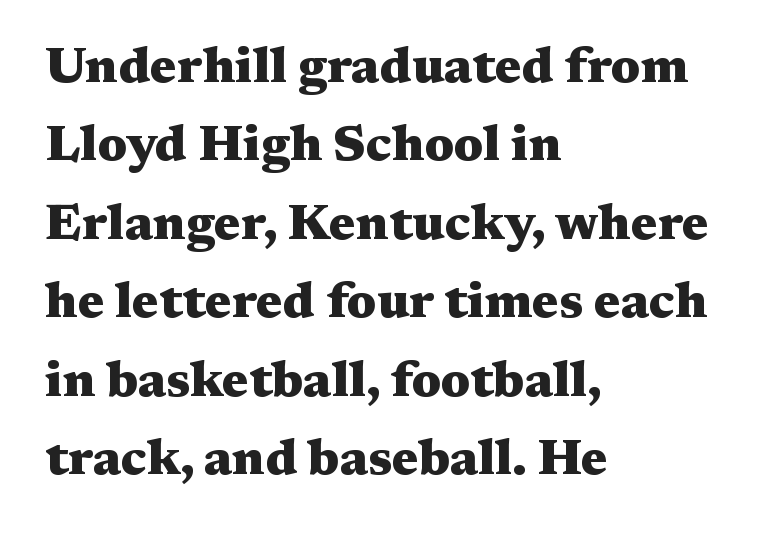
Q: Is the text bold? A: Yes.
Q: Is the text italic (slanted)? A: No, it is upright.
Q: Is the typeface a serif or a sans-serif typeface? A: Serif.
Q: Is the text underlined? A: No.
Q: How is the paragraph aligned? A: Left-aligned.
Q: Is the spacing between letters normal or unusually wide? A: Normal.
Q: Is the spacing between lines tight, normal or loose? A: Normal.
Q: Width (condensed, normal, or wide)? A: Wide.
Q: Stroke contrast? A: Medium.
Q: x-height? A: Medium.
Q: Monospaced? A: No.
